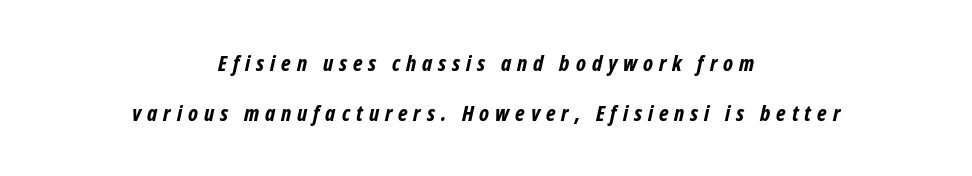
Each new line begins a long way beneath the previous one. Clear beneath every line of the passage. Strong, thick strokes mark this as bold type. Is the block centered? Yes — each line is placed symmetrically about the middle. Glyph-to-glyph distance is far greater than everyday printed text.
